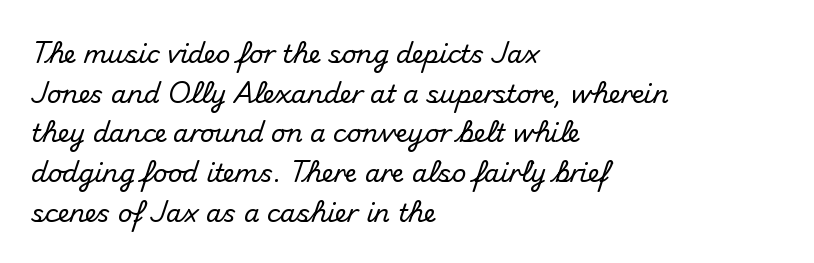
Words appear dense and cohesive because spacing is normal. Horizontally, the lines are justified to the leading edge only. Leading matches the norm, producing a regular column. Each row of text sits above clean, open space.
